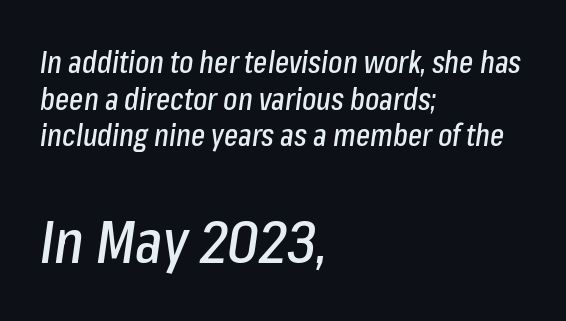
There's an unmistakable incline to the writing here. Compare the two chunks: the lower has the greater cap height. Think of a printed novel: that variable character pitch is what you see here. The rendering keeps characters at their native spacing.
